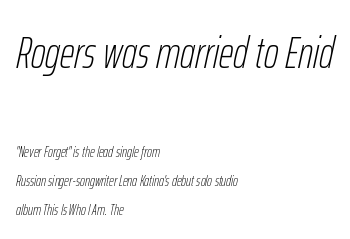
{"italic": "yes", "lean": "right", "slant_degrees": 12, "bold": "no", "weight": "thin", "width": "condensed", "stroke_contrast": "low", "x_height": "medium", "monospaced": "no", "underline": "no", "align": "left", "line_spacing": "loose", "line_spacing_ratio": 1.94, "letter_spacing": "normal", "letter_spacing_em": 0.0, "larger_block": "first", "size_ratio": 3.0, "glyph_px": 45}
